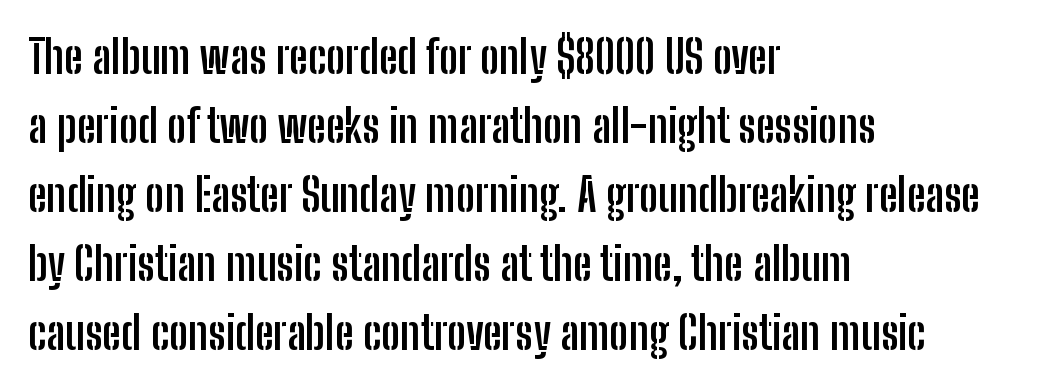
Tracking here is standard; glyphs follow each other at the usual distance. Each new line begins a customary step beneath the previous one. Looks like regular typesetting: each glyph gets only the width it needs. The foot of each line stays bare and open. The lettering stays uniformly vertical, giving the passage a roman look.
